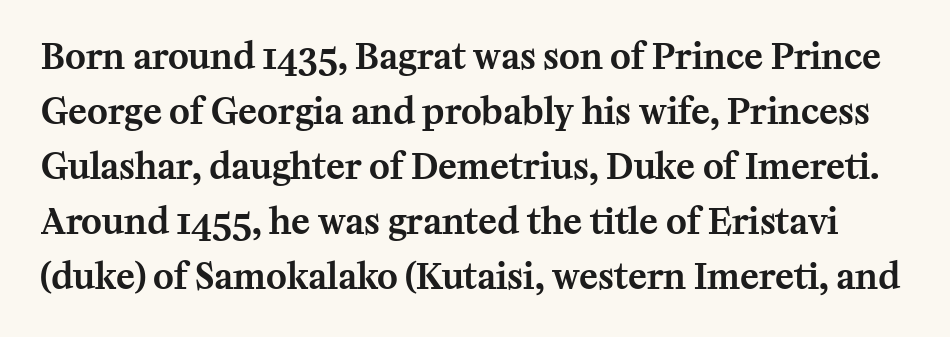
The image shows 35 px serif type, upright; set normal line spacing (1.57x), normal letter spacing, not underlined; medium stroke contrast and a medium x-height.
